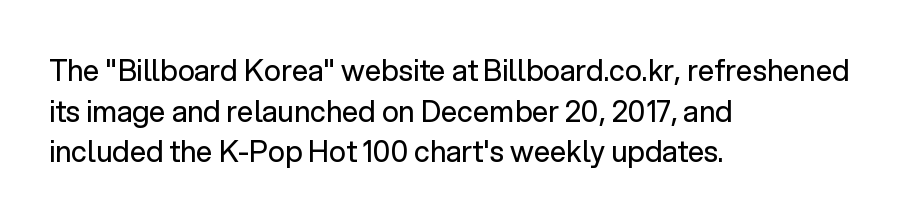
{"serif": "no", "italic": "no", "bold": "no", "weight": "regular", "width": "normal", "stroke_contrast": "low", "x_height": "medium", "monospaced": "no", "underline": "no", "align": "left", "line_spacing": "normal", "line_spacing_ratio": 1.4, "letter_spacing": "normal", "letter_spacing_em": 0.0, "glyph_px": 29}
